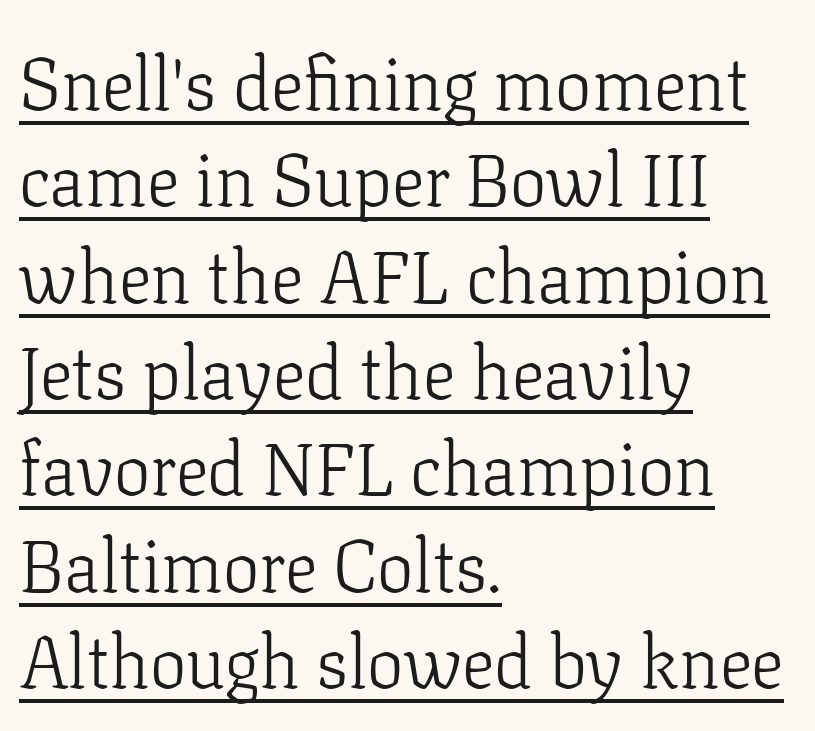
Emphasis is given by a line drawn under the lettering. Note: serifs present on the glyphs. Evenly set lines give the paragraph a standard silhouette. The typesetter chose a ragged-right arrangement here.
